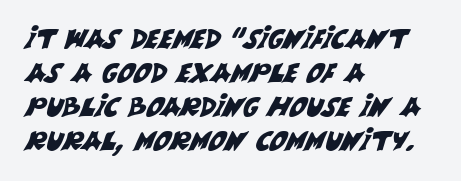
Q: Is the text underlined? A: No.
Q: How is the paragraph aligned? A: Left-aligned.
Q: Is the spacing between letters normal or unusually wide? A: Normal.
Q: Is the spacing between lines tight, normal or loose? A: Normal.
